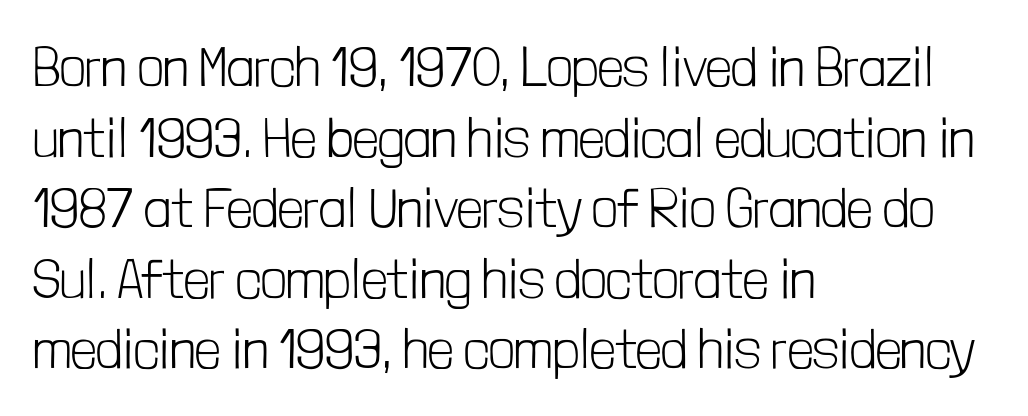
Q: Is the text bold? A: No.
Q: Is the text italic (slanted)? A: No, it is upright.
Q: Is the typeface a serif or a sans-serif typeface? A: Sans-serif.
Q: Is the text underlined? A: No.
Q: How is the paragraph aligned? A: Left-aligned.
Q: Is the spacing between letters normal or unusually wide? A: Normal.
Q: Is the spacing between lines tight, normal or loose? A: Normal.
Q: Width (condensed, normal, or wide)? A: Condensed.
Q: Stroke contrast? A: Low.
Q: x-height? A: Medium.
Q: Monospaced? A: No.
